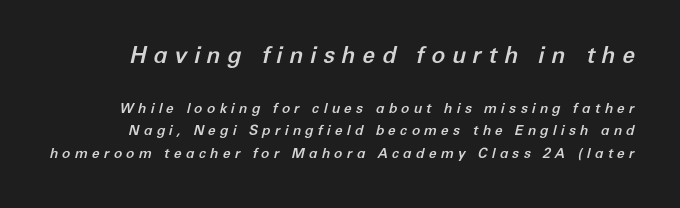
The image shows 23 px text type, italic (leaning right); set normal line spacing (1.62x), unusually wide letter spacing (+0.29 em), not underlined; the first (top) block is 1.64x larger.
